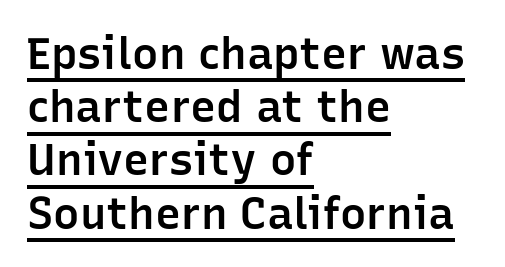
The passage shown is underscored from start to finish. This sample uses plain, unmodified letter spacing. The passage shown is typeset with a sans-serif family. The rendering uses a semibold face; strokes are thickened but not to full bold. The ragged edge is on the right, which tells us the setting is flush left. Here the designer chose a conventional face with non-uniform glyph widths.
